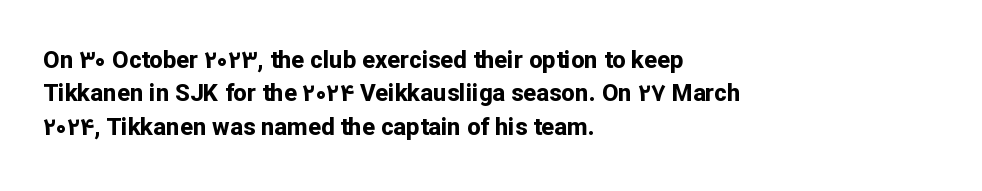
The image shows 24 px bold type, upright; set left-aligned, normal line spacing (1.39x), normal letter spacing, not underlined.
